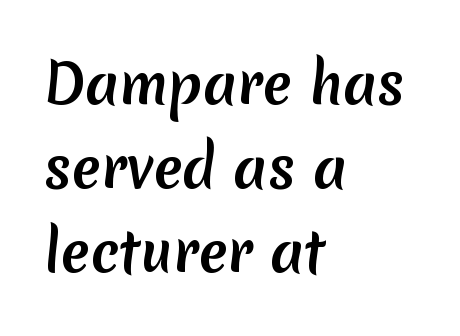
Honestly, the row spacing looks completely unremarkable. Examine the stroke ends and you'll find no serifs. Horizontal alignment here is leftward, the default for most running prose. The rendering uses a bold face; every stroke is thick and dark.
